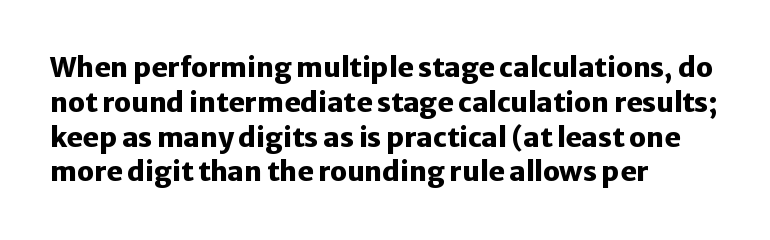
The words here are not underlined. Style check: upright. Typesetter's note: full bold, strokes at maximum text heaviness. Left-aligned paragraph, ragged on the right. One glance says typical: line gaps are just what's usual. Look at the tracking — it's just the regular setting, nothing added.
